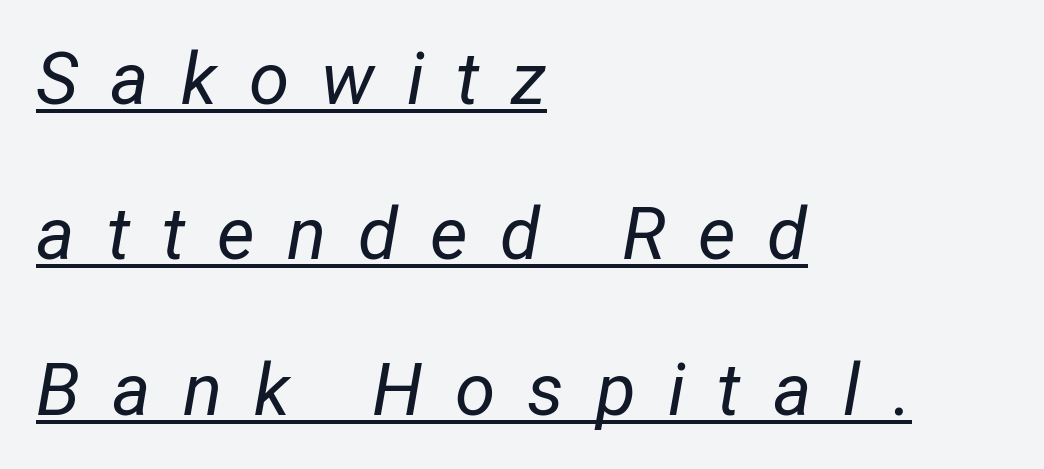
{"italic": "yes", "lean": "right", "slant_degrees": 12, "bold": "no", "weight": "regular", "width": "condensed", "stroke_contrast": "low", "x_height": "medium", "monospaced": "no", "underline": "yes", "align": "left", "line_spacing": "loose", "line_spacing_ratio": 2.13, "letter_spacing": "wide", "letter_spacing_em": 0.44, "glyph_px": 73}
